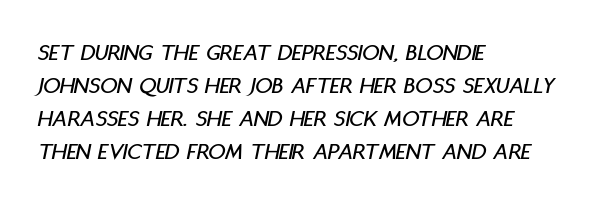
Q: Is the text italic (slanted)? A: Yes, it leans right by about 11 degrees.
Q: Is the text underlined? A: No.
Q: How is the paragraph aligned? A: Left-aligned.
Q: Is the spacing between letters normal or unusually wide? A: Normal.
Q: Is the spacing between lines tight, normal or loose? A: Normal.
